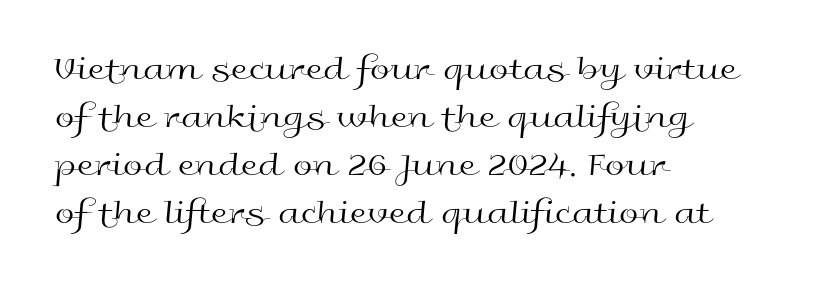
{"serif": "no", "italic": "no", "bold": "no", "weight": "regular", "width": "wide", "x_height": "medium", "monospaced": "no", "underline": "no", "align": "left", "line_spacing": "normal", "line_spacing_ratio": 1.37, "letter_spacing": "normal", "letter_spacing_em": 0.0, "glyph_px": 35}
